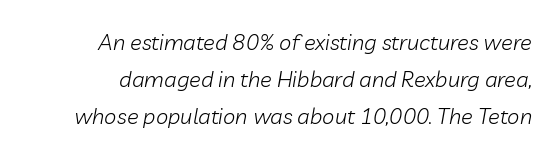
The image shows 22 px text type, italic (leaning right); set normal line spacing (1.68x), normal letter spacing, not underlined.
